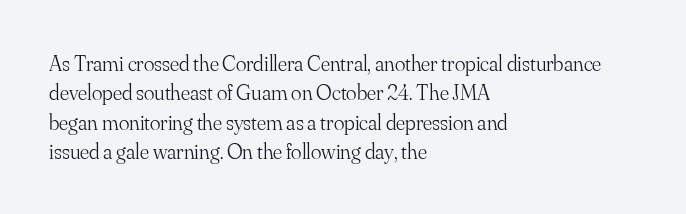
Caption: face not bold, strokes unweighted. Whoever set this chose a conventional vertical rhythm. This sample uses plain, unmodified letter spacing. The lettering stays uniformly vertical, giving the passage a roman look. Rule under the text: the space is simply empty.
